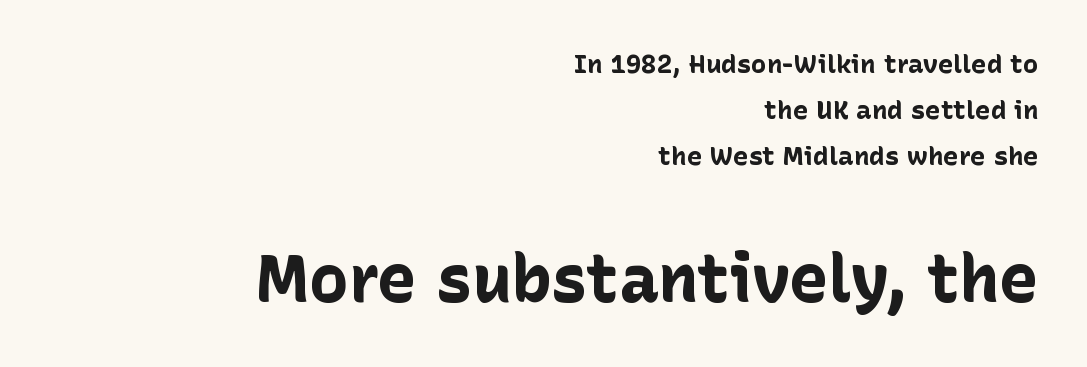
The image shows 66 px bold sans-serif type, upright; set right-aligned, line spacing 1.77x, normal letter spacing, not underlined; the second (bottom) block is 2.54x larger; low stroke contrast and a medium x-height.
